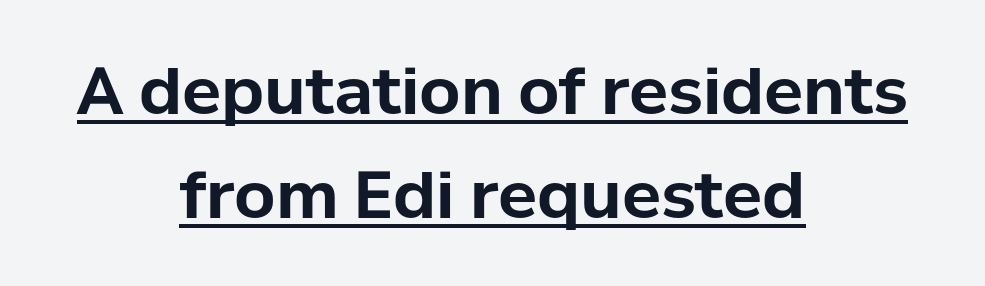
The image shows 65 px bold sans-serif type, upright; set centered, normal line spacing (1.6x), normal letter spacing, underlined; low stroke contrast and a medium x-height.
